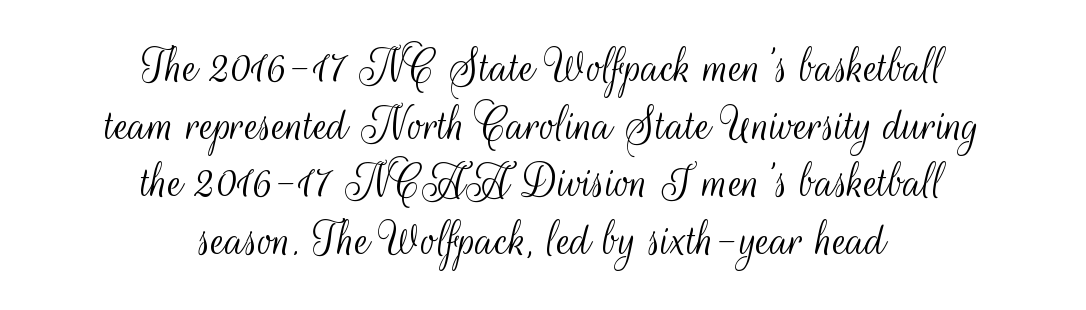
The image shows 52 px light, condensed sans-serif type; set centered, tight line spacing (1.11x), normal letter spacing, not underlined; medium stroke contrast and a small x-height.
